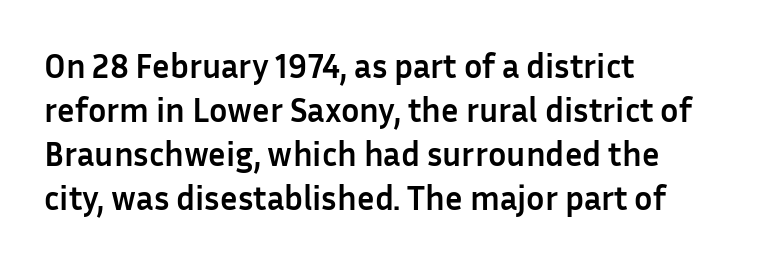
If you drew a line through each stem, it would be perfectly vertical. What kind of face is this? One without serifs — a sans. Every row of glyphs begins at an identical x-position on the left. The zone under the glyphs is completely vacant. Heavy-handed strokes throughout: this text is bold. Think of a printed novel: that variable character pitch is what you see here.
